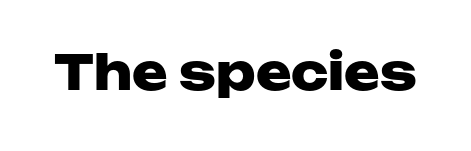
Q: Is the text bold? A: Yes.
Q: Is the text italic (slanted)? A: No, it is upright.
Q: Is the typeface a serif or a sans-serif typeface? A: Sans-serif.
Q: Is the text underlined? A: No.
Q: Is the spacing between letters normal or unusually wide? A: Normal.
Q: Width (condensed, normal, or wide)? A: Wide.
Q: Stroke contrast? A: Low.
Q: x-height? A: Medium.
Q: Monospaced? A: No.
